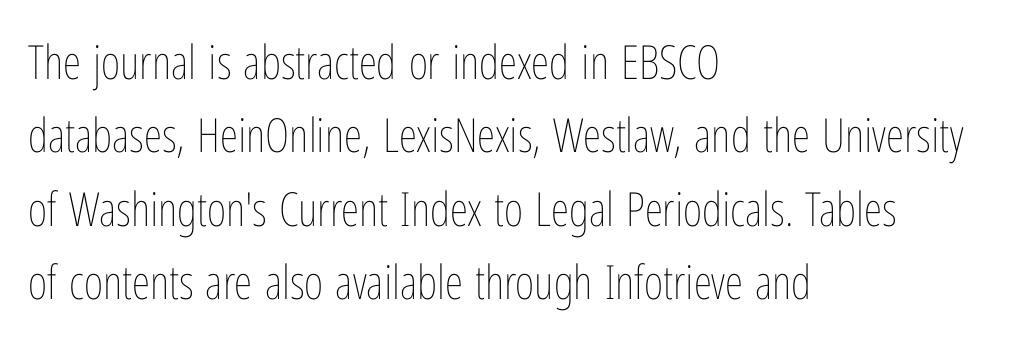
Q: Is the text bold? A: No.
Q: Is the text italic (slanted)? A: No, it is upright.
Q: Is the text underlined? A: No.
Q: How is the paragraph aligned? A: Left-aligned.
Q: Is the spacing between letters normal or unusually wide? A: Normal.
Q: Is the spacing between lines tight, normal or loose? A: Normal.
Q: Width (condensed, normal, or wide)? A: Condensed.
Q: Stroke contrast? A: Low.
Q: x-height? A: Medium.
Q: Monospaced? A: No.
